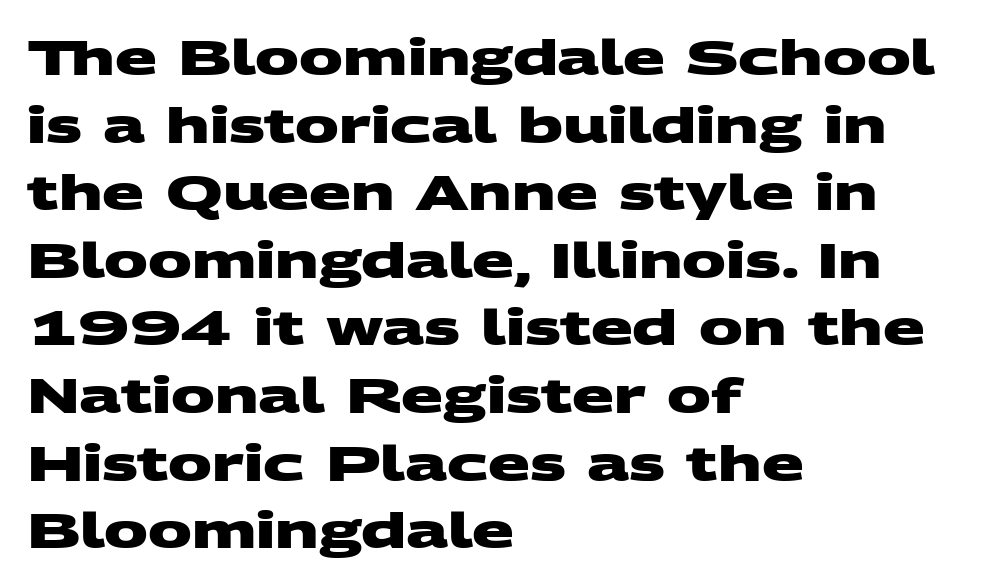
{"serif": "no", "bold": "yes", "weight": "heavy", "width": "wide", "stroke_contrast": "medium", "x_height": "large", "monospaced": "no", "underline": "no", "align": "left", "line_spacing": "normal", "line_spacing_ratio": 1.38, "letter_spacing": "normal", "letter_spacing_em": 0.0, "glyph_px": 49}
